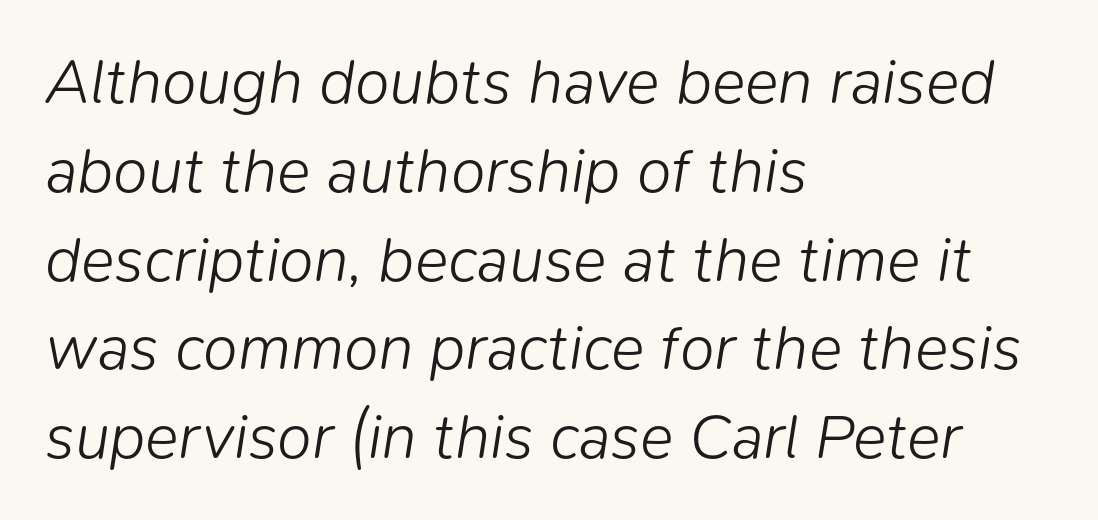
The image shows 63 px light type, italic (leaning right); set left-aligned, normal line spacing (1.41x), normal letter spacing, not underlined; low stroke contrast and a medium x-height.
